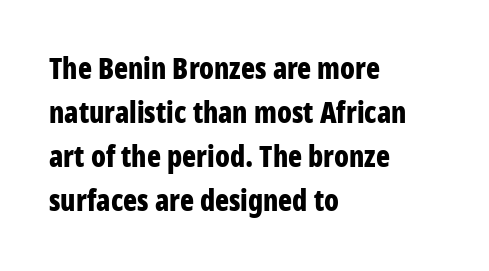
The image shows 29 px bold, condensed sans-serif type, upright; set left-aligned, normal line spacing (1.52x), normal letter spacing, not underlined; low stroke contrast and a large x-height.
